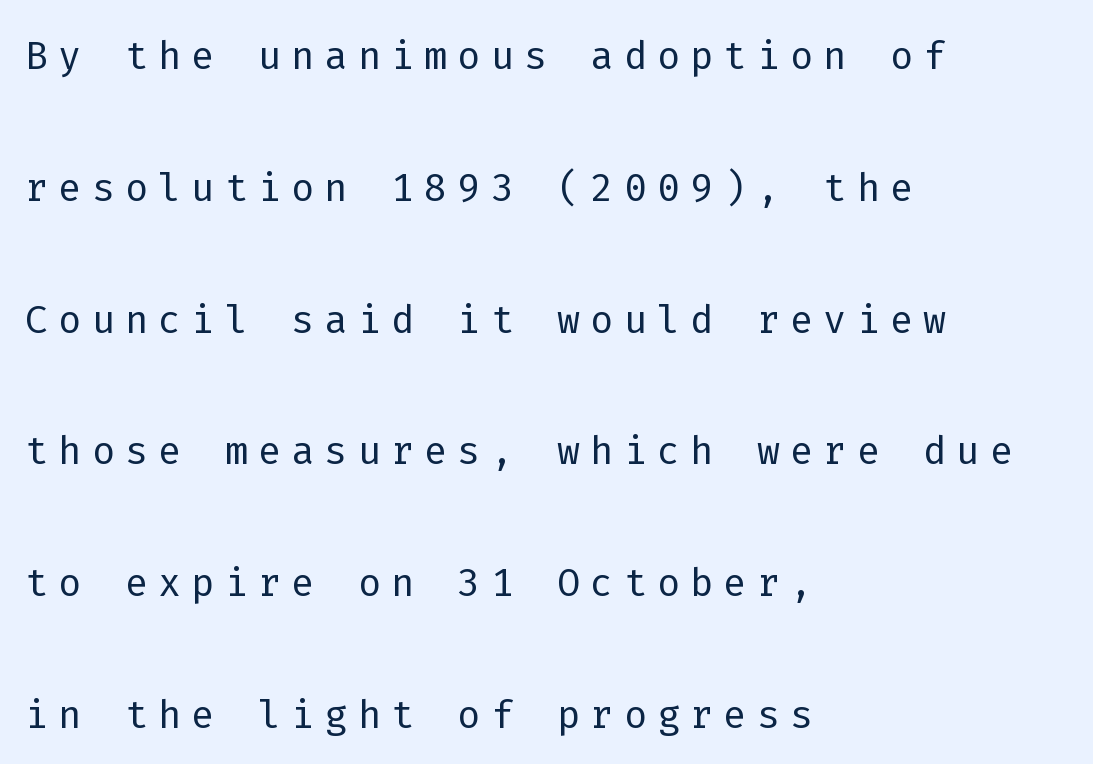
The image shows 54 px light sans-serif type, upright, monospaced; set left-aligned, loose line spacing (2.44x), not underlined; low stroke contrast and a medium x-height.
